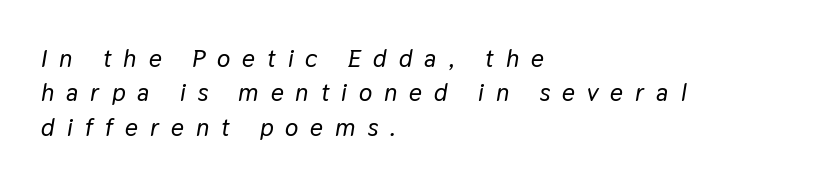
{"italic": "yes", "lean": "right", "slant_degrees": 9, "underline": "no", "align": "left", "line_spacing": "normal", "line_spacing_ratio": 1.38, "letter_spacing": "wide", "letter_spacing_em": 0.48, "glyph_px": 25}
